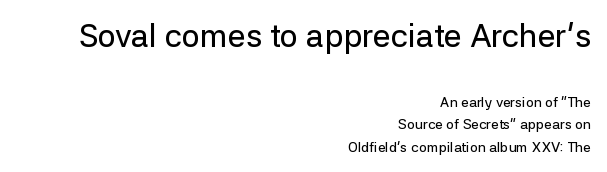
{"serif": "no", "italic": "no", "width": "normal", "stroke_contrast": "low", "x_height": "medium", "monospaced": "no", "underline": "no", "align": "right", "line_spacing": "normal", "line_spacing_ratio": 1.6, "letter_spacing": "normal", "letter_spacing_em": 0.0, "larger_block": "first", "size_ratio": 2.29, "glyph_px": 32}
